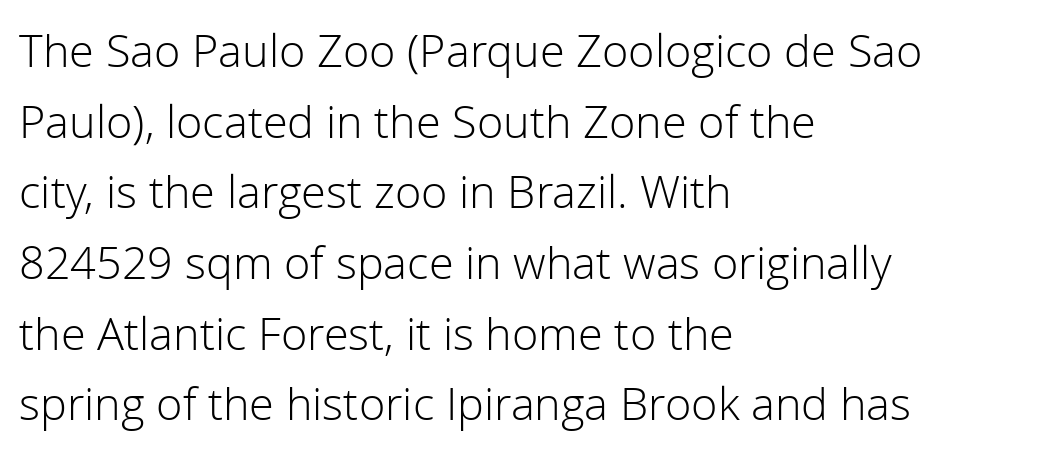
The image shows 45 px light sans-serif type, upright; set left-aligned, normal line spacing (1.57x), normal letter spacing, not underlined; low stroke contrast and a medium x-height.
